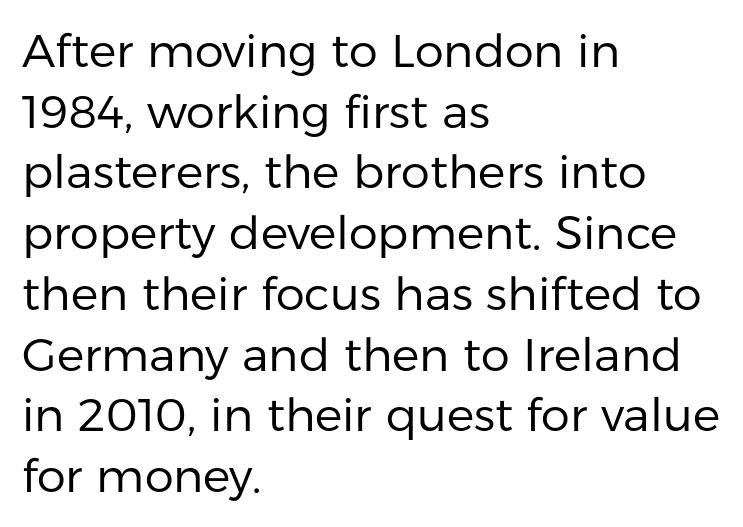
The image shows 46 px regular-weight sans-serif type, upright; set left-aligned, normal line spacing (1.32x), normal letter spacing, not underlined; low stroke contrast and a medium x-height.
